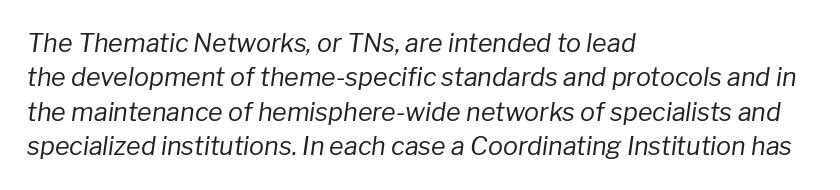
The image shows 25 px text type, italic (leaning right); set left-aligned, normal line spacing (1.38x), normal letter spacing, not underlined.
